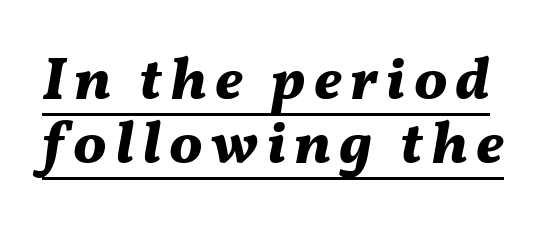
These lines carry a lot of weight — the face is fully bold. Each line of the rendering has a horizontal stroke beneath the glyphs. An italicized treatment has been applied to the whole sample. Do the characters align in a grid? No, the font is proportional.
